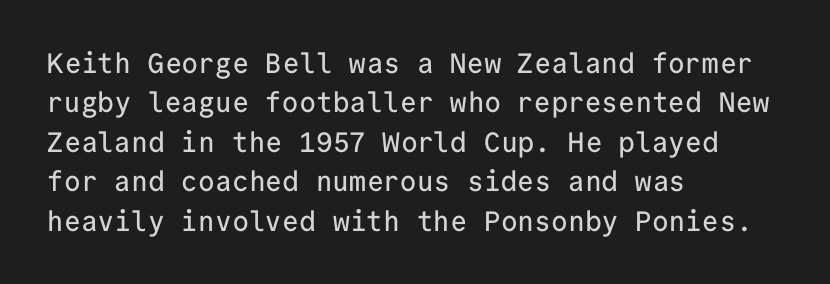
The image shows 28 px sans-serif type, upright, monospaced; set left-aligned, normal line spacing (1.41x), normal letter spacing, not underlined; low stroke contrast and a medium x-height.
